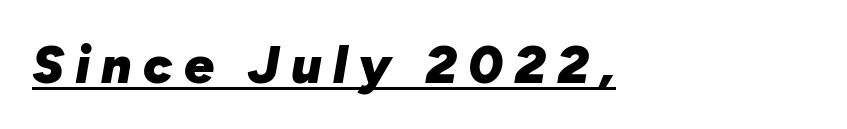
The image shows 53 px heavy type, italic (leaning right); set left-aligned, unusually wide letter spacing (+0.21 em), underlined; low stroke contrast and a medium x-height.
